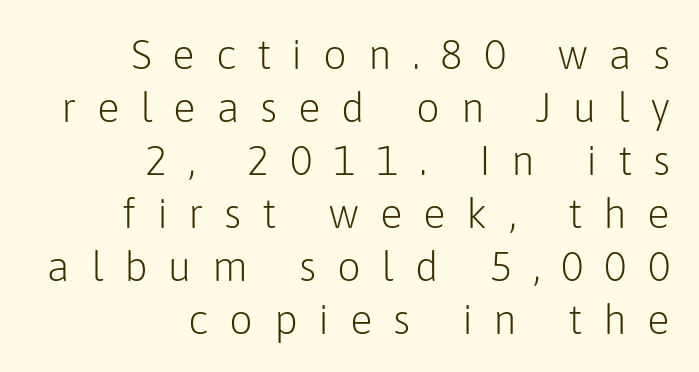
The image shows 42 px light sans-serif type, upright; set right-aligned, normal line spacing (1.26x), unusually wide letter spacing (+0.49 em), not underlined; low stroke contrast and a medium x-height.
